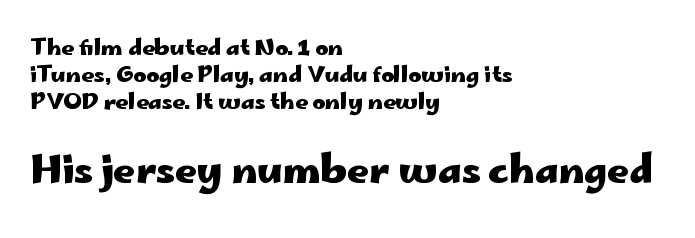
{"serif": "no", "italic": "no", "bold": "yes", "weight": "heavy", "width": "wide", "stroke_contrast": "low", "x_height": "small", "monospaced": "no", "underline": "no", "align": "left", "line_spacing_ratio": 1.22, "letter_spacing": "normal", "letter_spacing_em": 0.0, "larger_block": "second", "size_ratio": 1.73, "glyph_px": 38}
